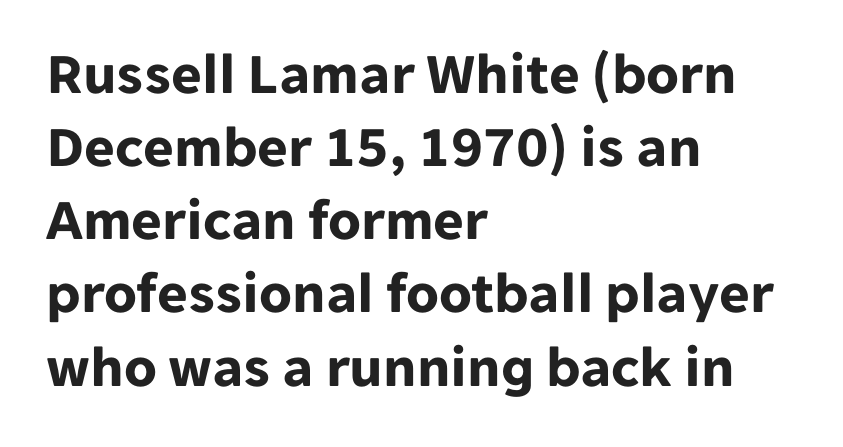
Q: Is the text bold? A: Yes.
Q: Is the text italic (slanted)? A: No, it is upright.
Q: Is the typeface a serif or a sans-serif typeface? A: Sans-serif.
Q: Is the text underlined? A: No.
Q: How is the paragraph aligned? A: Left-aligned.
Q: Is the spacing between letters normal or unusually wide? A: Normal.
Q: Width (condensed, normal, or wide)? A: Normal.
Q: Stroke contrast? A: Low.
Q: x-height? A: Medium.
Q: Monospaced? A: No.
